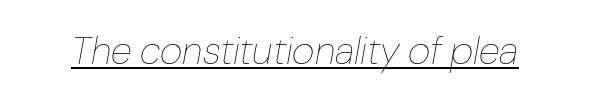
Q: Is the text bold? A: No.
Q: Is the text italic (slanted)? A: Yes, it leans right by about 10 degrees.
Q: Is the text underlined? A: Yes.
Q: Is the spacing between letters normal or unusually wide? A: Normal.
Q: Width (condensed, normal, or wide)? A: Normal.
Q: Stroke contrast? A: Low.
Q: x-height? A: Medium.
Q: Monospaced? A: No.
